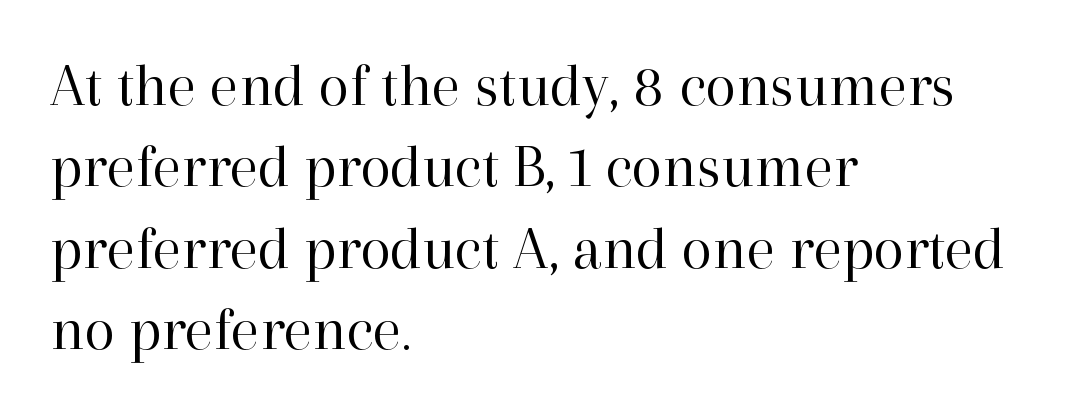
The image shows 63 px regular-weight serif type, upright; set left-aligned, normal line spacing (1.29x), normal letter spacing, not underlined; high stroke contrast and a medium x-height.
